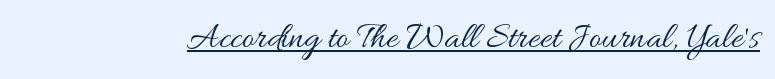
The image shows 37 px regular-weight, wide type; set normal letter spacing, underlined; medium stroke contrast and a small x-height.
